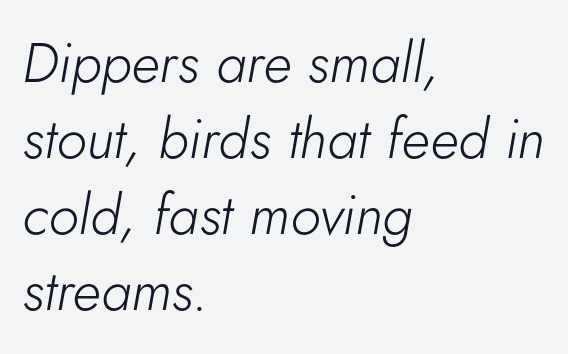
{"italic": "yes", "lean": "right", "slant_degrees": 5, "bold": "no", "weight": "light", "width": "normal", "stroke_contrast": "low", "x_height": "small", "monospaced": "no", "underline": "no", "align": "left", "line_spacing": "normal", "line_spacing_ratio": 1.36, "letter_spacing": "normal", "letter_spacing_em": 0.0, "glyph_px": 56}
